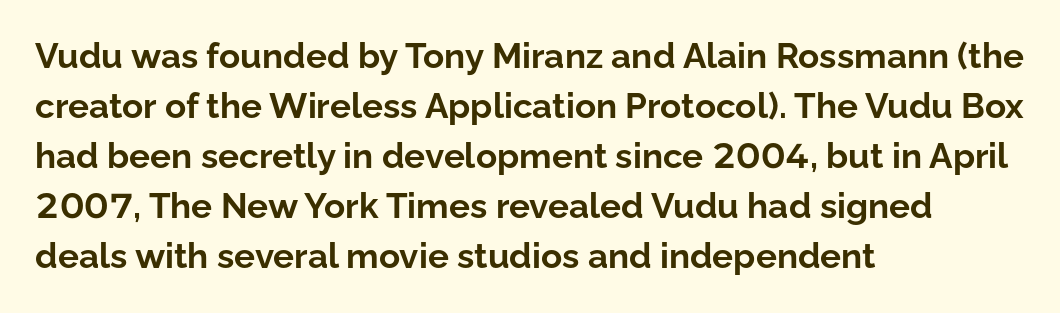
The image shows 35 px bold sans-serif type, upright; set left-aligned, normal line spacing (1.43x), normal letter spacing, not underlined; low stroke contrast and a medium x-height.
